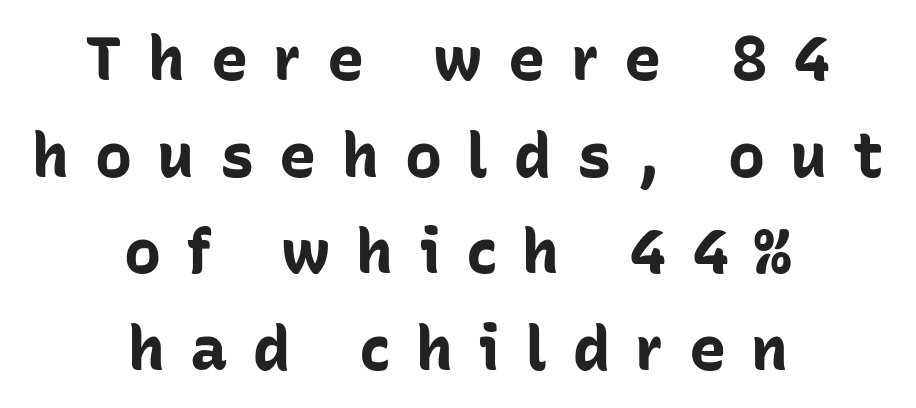
Every letter is thick-stroked: bold, no question. If you drew a line through each stem, it would be perfectly vertical. These lines are rendered in a variable-pitch font. Words float on clear page, feet unadorned. Letterform terminals end flat and unadorned throughout the passage.
